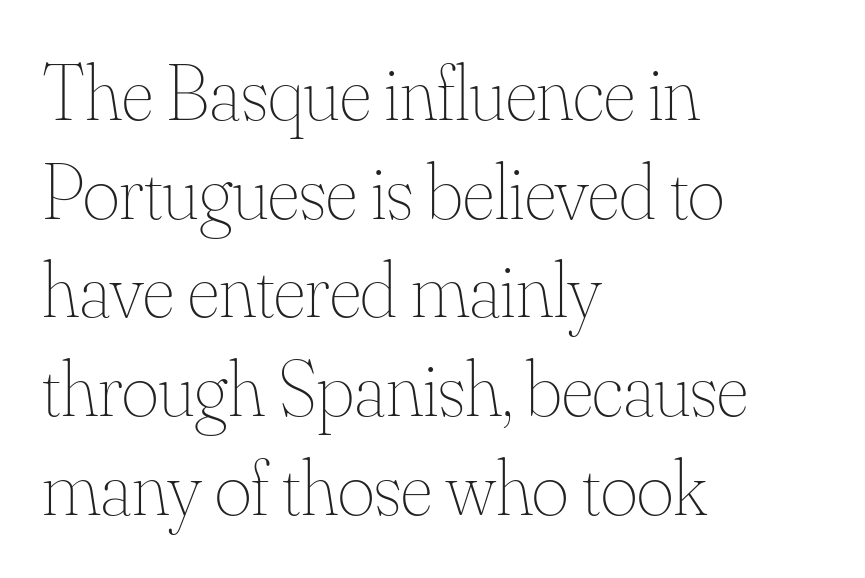
The image shows 79 px thin type, upright; set left-aligned, normal line spacing (1.25x), normal letter spacing, not underlined; medium stroke contrast and a small x-height.
